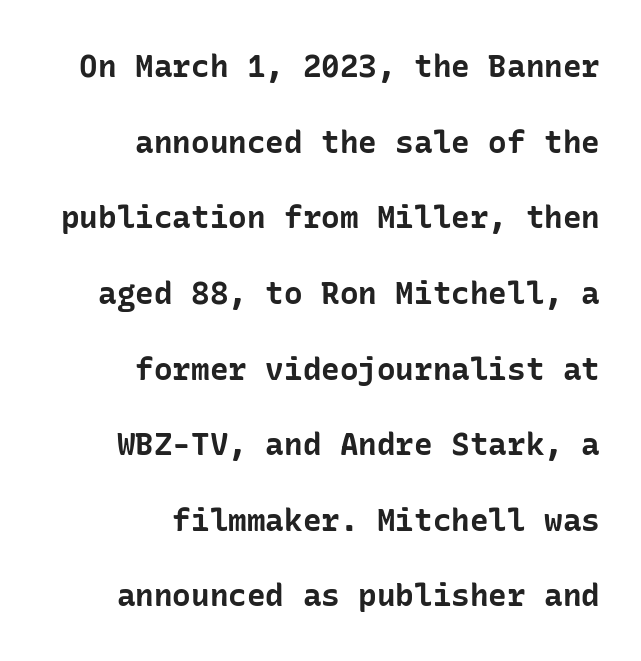
The image shows 31 px bold sans-serif type, upright; set right-aligned, loose line spacing (2.44x), normal letter spacing, not underlined; low stroke contrast and a medium x-height.
